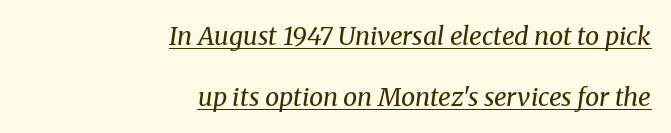
{"italic": "yes", "lean": "right", "slant_degrees": 8, "bold": "no", "underline": "yes", "align": "right", "line_spacing": "loose", "line_spacing_ratio": 2.44, "letter_spacing": "normal", "letter_spacing_em": 0.0, "glyph_px": 25}
